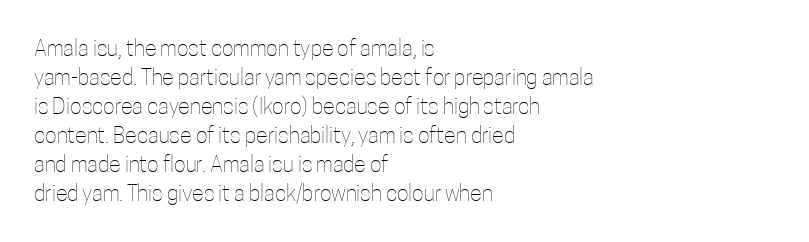
The image shows 22 px text type, upright; set left-aligned, normal line spacing (1.32x), normal letter spacing, not underlined.
